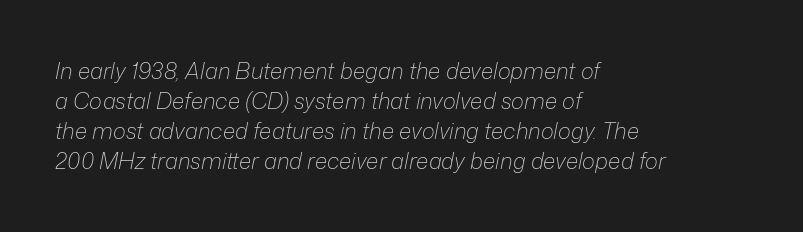
The image shows 22 px text type, italic (leaning right); set left-aligned, normal line spacing (1.36x), normal letter spacing, not underlined.
